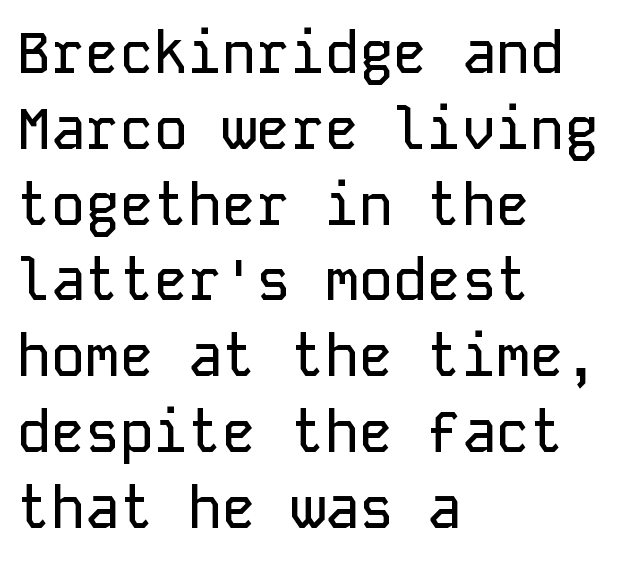
Q: Is the text italic (slanted)? A: No, it is upright.
Q: Is the typeface a serif or a sans-serif typeface? A: Sans-serif.
Q: Is the text underlined? A: No.
Q: How is the paragraph aligned? A: Left-aligned.
Q: Is the spacing between letters normal or unusually wide? A: Normal.
Q: Is the spacing between lines tight, normal or loose? A: Normal.
Q: Width (condensed, normal, or wide)? A: Normal.
Q: Stroke contrast? A: Low.
Q: x-height? A: Medium.
Q: Monospaced? A: Yes.
